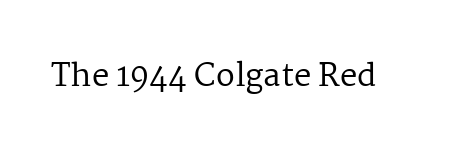
The image shows 31 px regular-weight serif type, upright; set normal letter spacing, not underlined; medium stroke contrast and a medium x-height.
